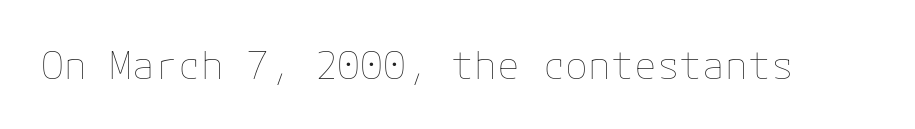
The image shows 38 px thin type, upright; set normal letter spacing, not underlined; low stroke contrast and a medium x-height.
